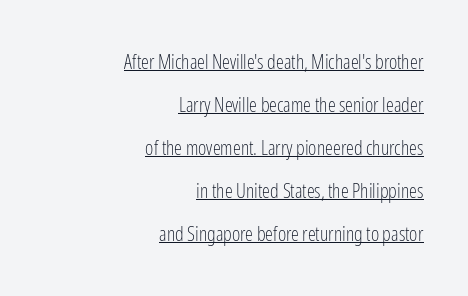
Q: Is the text bold? A: No.
Q: Is the text italic (slanted)? A: No, it is upright.
Q: Is the text underlined? A: Yes.
Q: How is the paragraph aligned? A: Right-aligned.
Q: Is the spacing between letters normal or unusually wide? A: Normal.
Q: Is the spacing between lines tight, normal or loose? A: Loose.
